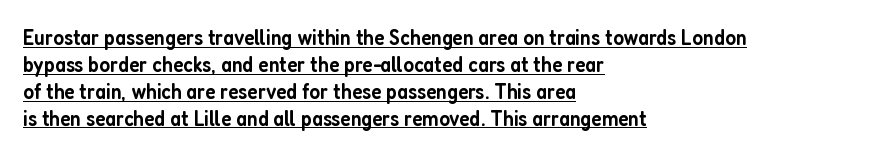
Nothing unusual about the tracking: characters are spaced as the font intends. Unlike italic type, these characters show no tilt at all. Weight: semibold (demi). A typographer would call this underscored text. If you drew a ruler down the left edge, every line would touch it.
